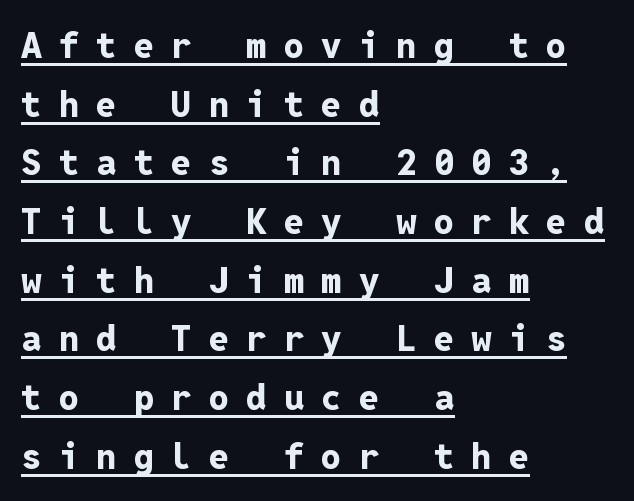
The image shows 36 px bold sans-serif type, upright, monospaced; set left-aligned, normal line spacing (1.63x), unusually wide letter spacing (+0.48 em), underlined; low stroke contrast and a medium x-height.
